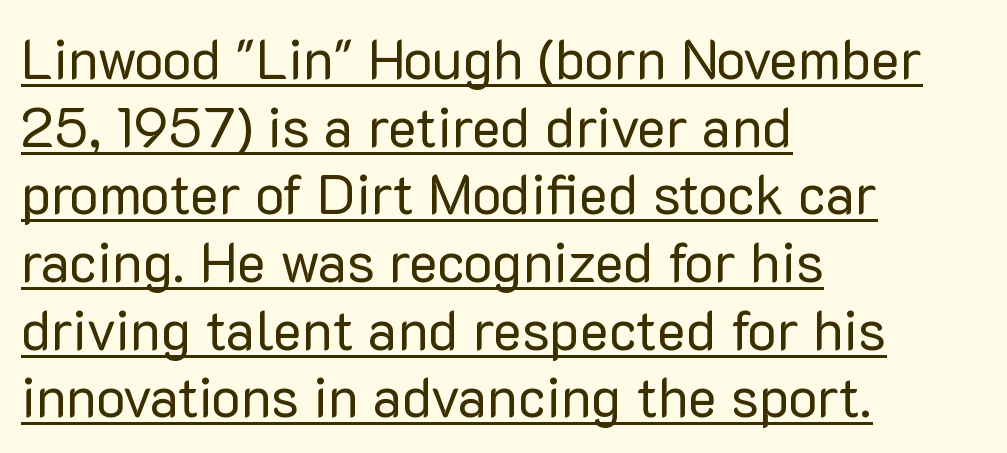
Q: Is the text bold? A: No.
Q: Is the text italic (slanted)? A: No, it is upright.
Q: Is the typeface a serif or a sans-serif typeface? A: Sans-serif.
Q: Is the text underlined? A: Yes.
Q: How is the paragraph aligned? A: Left-aligned.
Q: Is the spacing between letters normal or unusually wide? A: Normal.
Q: Width (condensed, normal, or wide)? A: Normal.
Q: Stroke contrast? A: Low.
Q: x-height? A: Medium.
Q: Monospaced? A: No.
